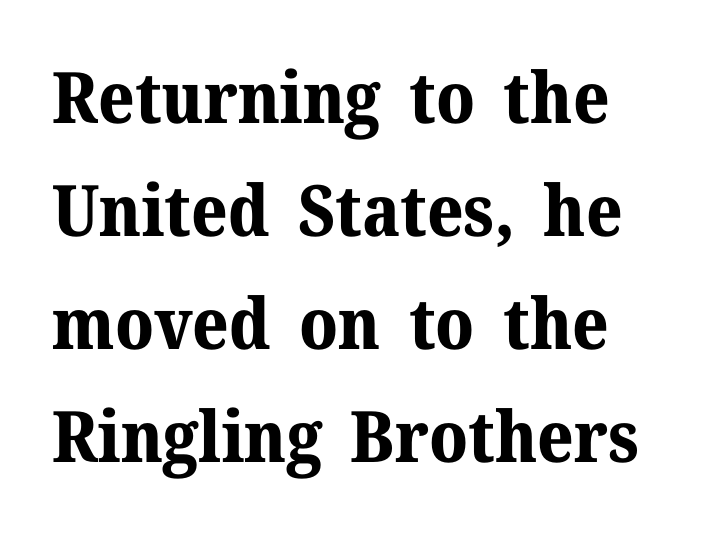
{"serif": "yes", "italic": "no", "bold": "yes", "weight": "bold", "width": "normal", "stroke_contrast": "medium", "x_height": "medium", "monospaced": "no", "underline": "no", "line_spacing": "normal", "line_spacing_ratio": 1.59, "letter_spacing": "normal", "letter_spacing_em": 0.0, "glyph_px": 71}
